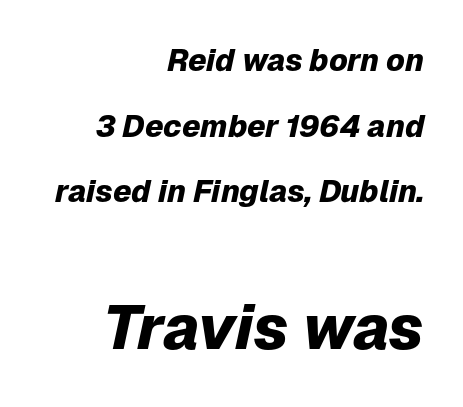
Caption: bold face, heavy strokes. Has an underline been added? It has not. Looks like regular typesetting: each glyph gets only the width it needs. The rendering keeps characters at their native spacing. If you squint, the bottom block still reads clearly — it's the larger of the two.
